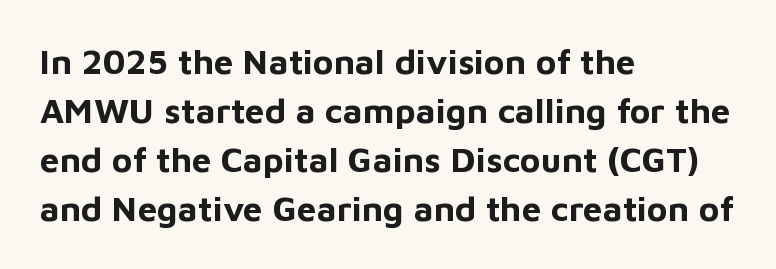
The image shows 35 px bold sans-serif type, upright; set left-aligned, normal line spacing (1.4x), normal letter spacing, not underlined; low stroke contrast and a medium x-height.
